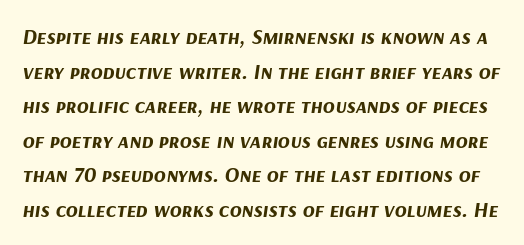
{"italic": "yes", "lean": "right", "slant_degrees": 9, "bold": "yes", "underline": "no", "line_spacing": "normal", "line_spacing_ratio": 1.57, "letter_spacing": "normal", "letter_spacing_em": 0.0, "glyph_px": 22}
